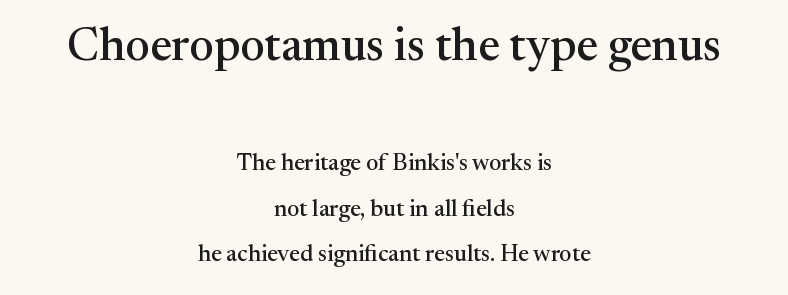
{"serif": "yes", "italic": "no", "width": "normal", "stroke_contrast": "medium", "x_height": "medium", "monospaced": "no", "underline": "no", "align": "center", "line_spacing": "loose", "line_spacing_ratio": 1.97, "letter_spacing": "normal", "letter_spacing_em": 0.0, "larger_block": "first", "size_ratio": 2.0, "glyph_px": 46}
